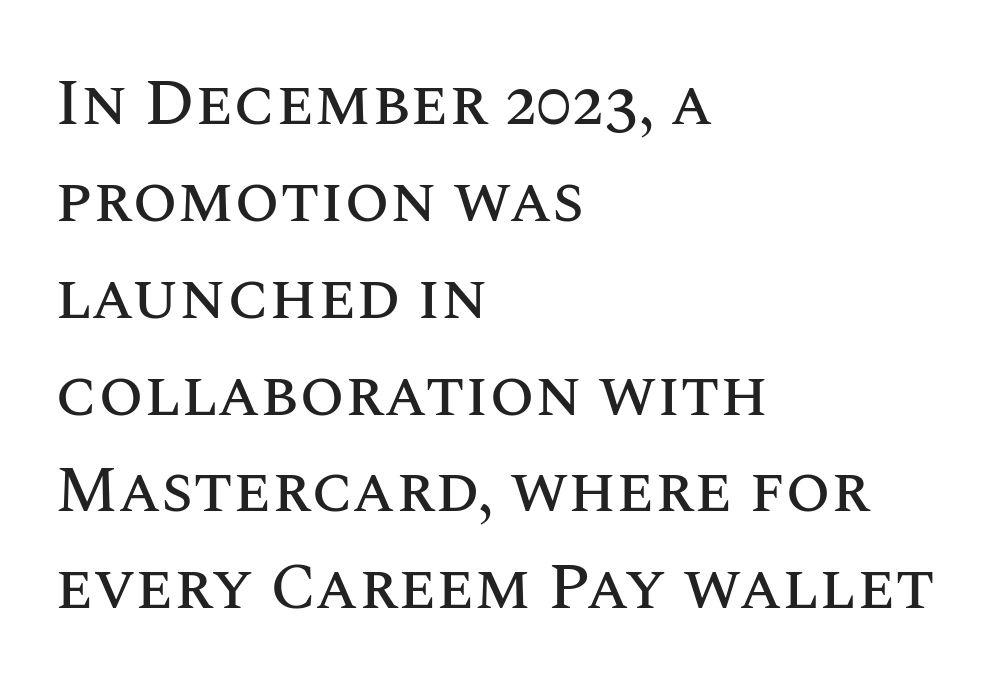
{"italic": "no", "width": "normal", "stroke_contrast": "medium", "x_height": "large", "monospaced": "no", "underline": "no", "align": "left", "line_spacing": "normal", "line_spacing_ratio": 1.49, "letter_spacing": "normal", "letter_spacing_em": 0.0, "glyph_px": 65}
